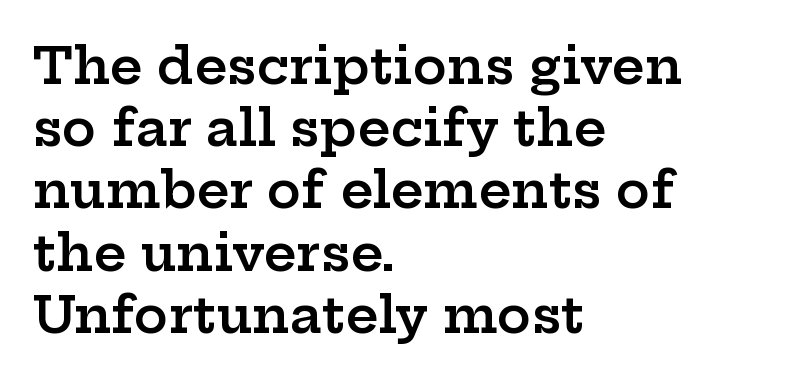
Q: Is the text bold? A: Semi-bold.
Q: Is the text italic (slanted)? A: No, it is upright.
Q: Is the typeface a serif or a sans-serif typeface? A: Serif.
Q: Is the text underlined? A: No.
Q: How is the paragraph aligned? A: Left-aligned.
Q: Is the spacing between letters normal or unusually wide? A: Normal.
Q: Width (condensed, normal, or wide)? A: Wide.
Q: Stroke contrast? A: Low.
Q: x-height? A: Medium.
Q: Monospaced? A: No.
